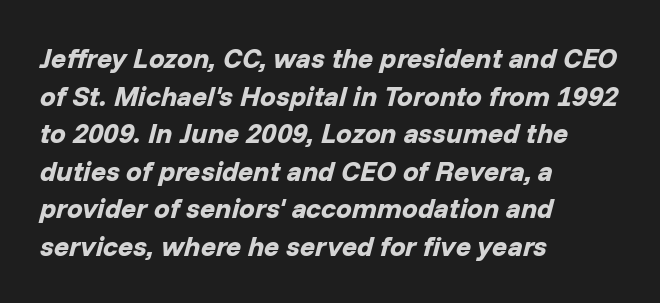
The line-height multiplier appears to be the usual default. In terms of letterspacing, this is plain default setting. What weight is shown? A full bold with thick strokes. You could not count columns in this text — the font is proportionally spaced. Teacher's note: observe the even left margin — that is flush-left alignment. A clean baseline with only descenders dipping below it.
